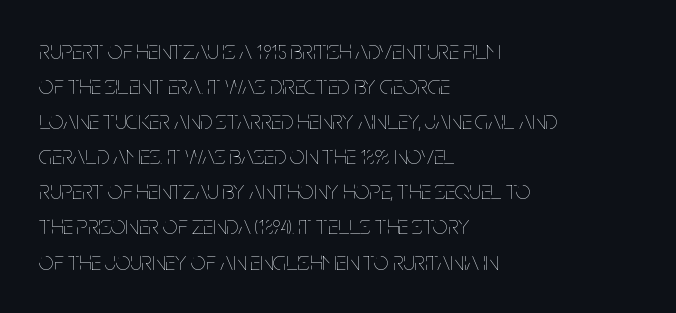
{"italic": "no", "bold": "no", "underline": "no", "align": "left", "line_spacing": "normal", "line_spacing_ratio": 1.35, "letter_spacing": "normal", "letter_spacing_em": 0.0, "glyph_px": 26}
